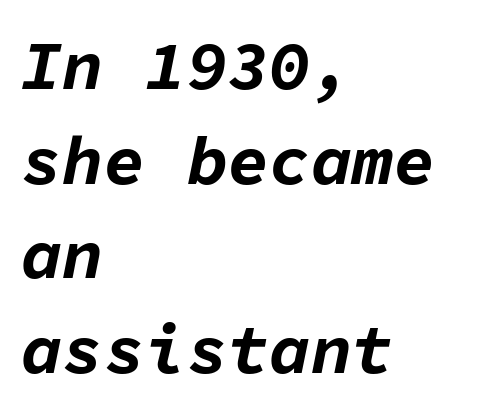
Q: Is the text bold? A: Yes.
Q: Is the text italic (slanted)? A: Yes, it leans right by about 11 degrees.
Q: Is the text underlined? A: No.
Q: How is the paragraph aligned? A: Left-aligned.
Q: Is the spacing between letters normal or unusually wide? A: Normal.
Q: Is the spacing between lines tight, normal or loose? A: Normal.
Q: Width (condensed, normal, or wide)? A: Normal.
Q: Stroke contrast? A: Low.
Q: x-height? A: Medium.
Q: Monospaced? A: Yes.
